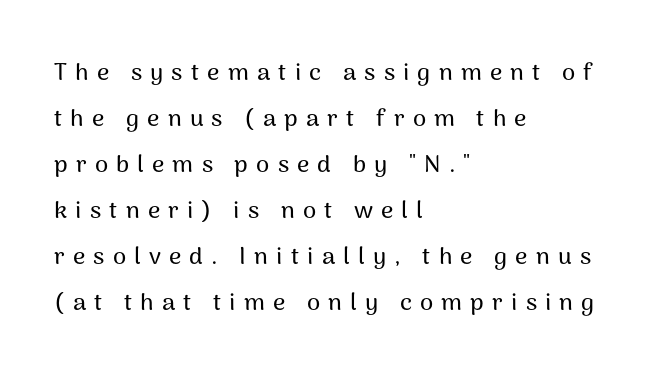
The image shows 24 px text type, upright; set left-aligned, loose line spacing (1.92x), unusually wide letter spacing (+0.34 em), not underlined.
